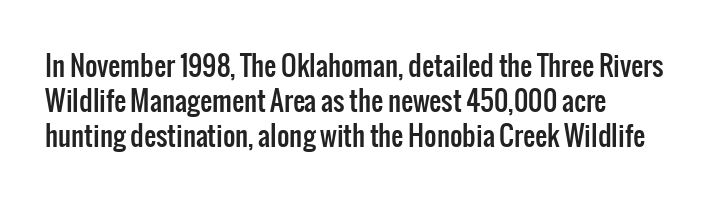
The image shows 27 px text type, upright; set left-aligned, normal line spacing (1.29x), normal letter spacing, not underlined.
